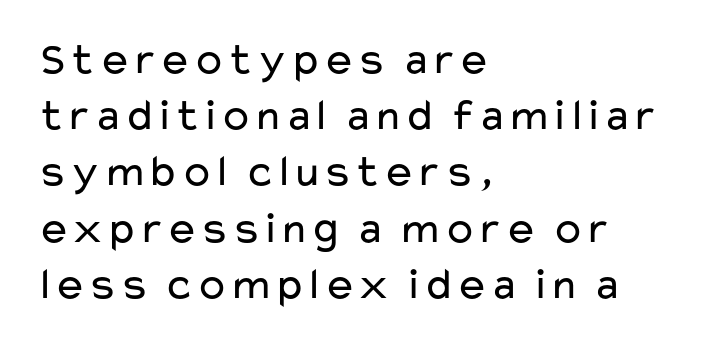
{"serif": "no", "italic": "no", "bold": "no", "weight": "regular", "width": "wide", "stroke_contrast": "low", "x_height": "medium", "monospaced": "no", "underline": "no", "align": "left", "line_spacing": "normal", "line_spacing_ratio": 1.25, "letter_spacing": "normal", "letter_spacing_em": 0.0, "glyph_px": 45}
